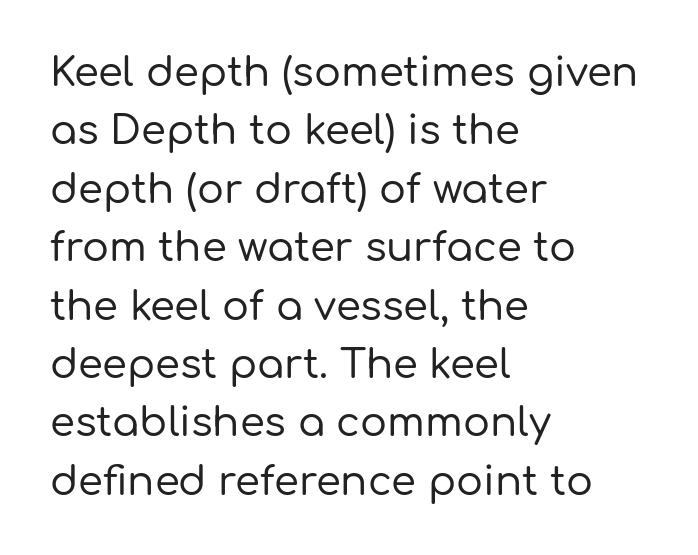
Q: Is the text italic (slanted)? A: No, it is upright.
Q: Is the typeface a serif or a sans-serif typeface? A: Sans-serif.
Q: Is the text underlined? A: No.
Q: How is the paragraph aligned? A: Left-aligned.
Q: Is the spacing between letters normal or unusually wide? A: Normal.
Q: Is the spacing between lines tight, normal or loose? A: Normal.
Q: Width (condensed, normal, or wide)? A: Normal.
Q: Stroke contrast? A: Low.
Q: x-height? A: Medium.
Q: Monospaced? A: No.
